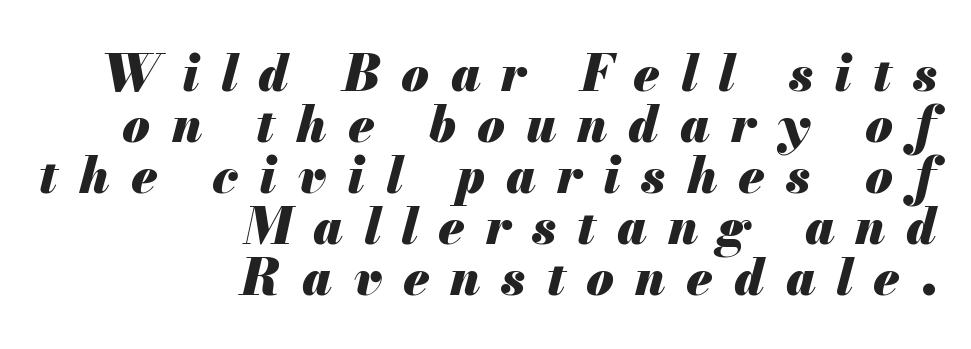
The image shows 50 px heavy type, italic (leaning right); set right-aligned, tight line spacing (1.02x), unusually wide letter spacing (+0.42 em), not underlined; medium stroke contrast and a small x-height.
